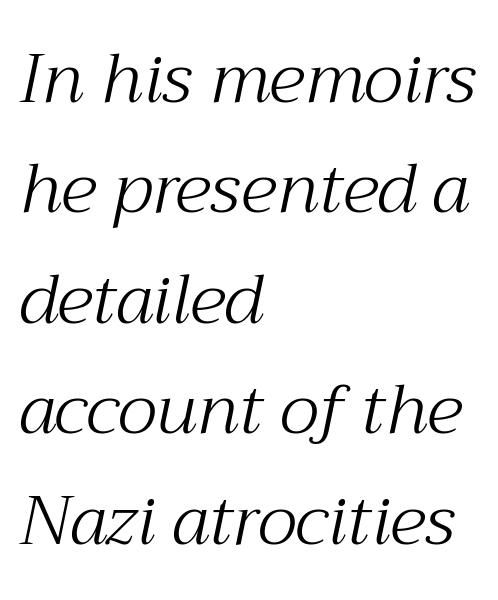
Q: Is the text bold? A: No.
Q: Is the text italic (slanted)? A: Yes, it leans right by about 12 degrees.
Q: Is the typeface a serif or a sans-serif typeface? A: Serif.
Q: Is the text underlined? A: No.
Q: How is the paragraph aligned? A: Left-aligned.
Q: Is the spacing between letters normal or unusually wide? A: Normal.
Q: Is the spacing between lines tight, normal or loose? A: Normal.
Q: Width (condensed, normal, or wide)? A: Normal.
Q: Stroke contrast? A: Medium.
Q: x-height? A: Medium.
Q: Monospaced? A: No.
